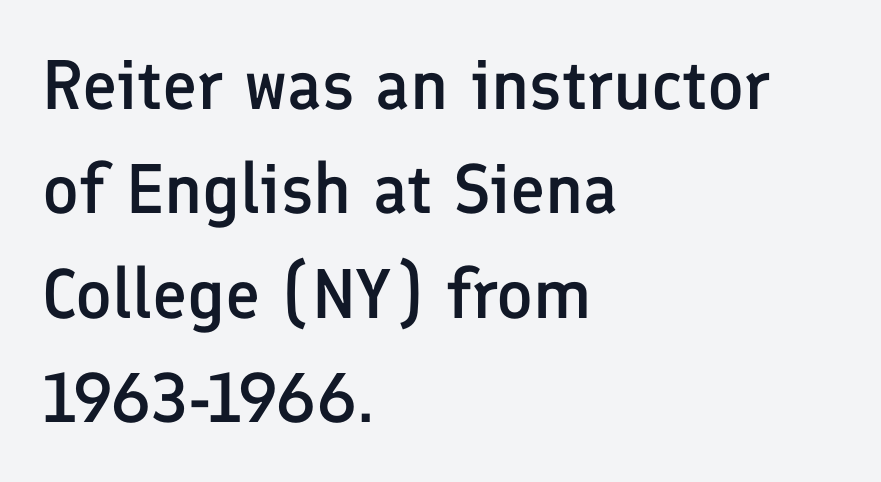
Look at the tracking — it's just the regular setting, nothing added. Every letter is mildly thick-stroked: semibold rather than bold. Varying glyph widths throughout — classic text-font behaviour. The ragged edge is on the right, which tells us the setting is flush left.
